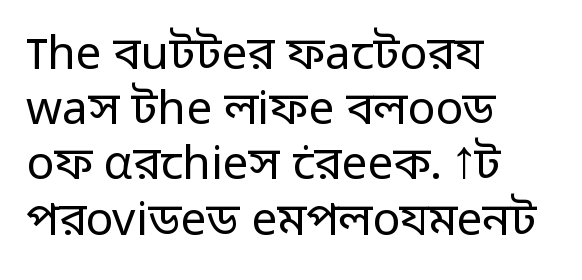
The image shows 46 px regular-weight sans-serif type, upright; set left-aligned, line spacing 1.2x, normal letter spacing, not underlined; low stroke contrast and a medium x-height.
